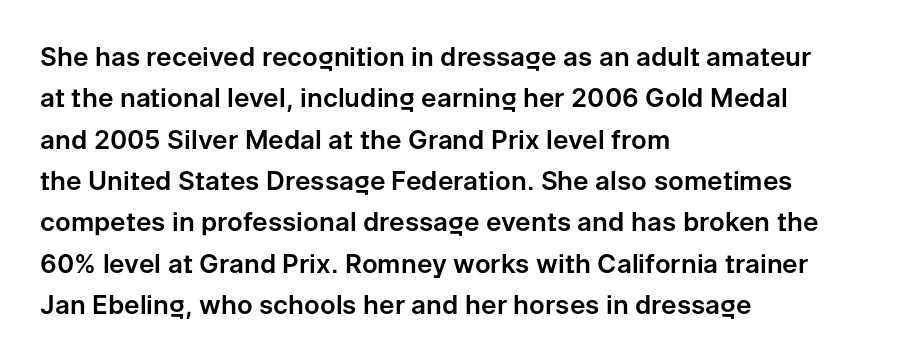
The image shows 26 px text type, upright; set left-aligned, normal line spacing (1.59x), normal letter spacing, not underlined.
